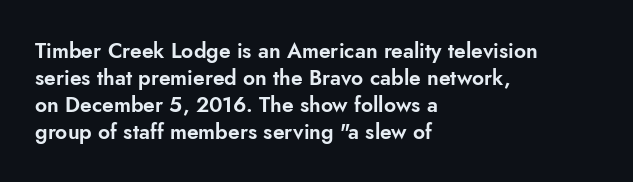
No word sits above an underline. Rendered with straight, roman letterforms. A typesetter would call this leading conventional body-copy spacing. Nothing unusual about the tracking: characters are spaced as the font intends. Line starts are locked; line ends wander.
